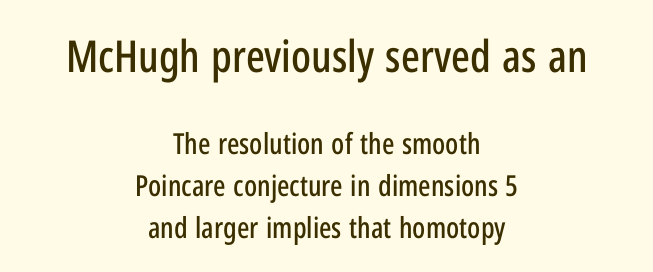
{"serif": "no", "italic": "no", "width": "condensed", "stroke_contrast": "low", "x_height": "medium", "monospaced": "no", "underline": "no", "align": "center", "line_spacing": "normal", "line_spacing_ratio": 1.45, "letter_spacing": "normal", "letter_spacing_em": 0.0, "larger_block": "first", "size_ratio": 1.52, "glyph_px": 44}
